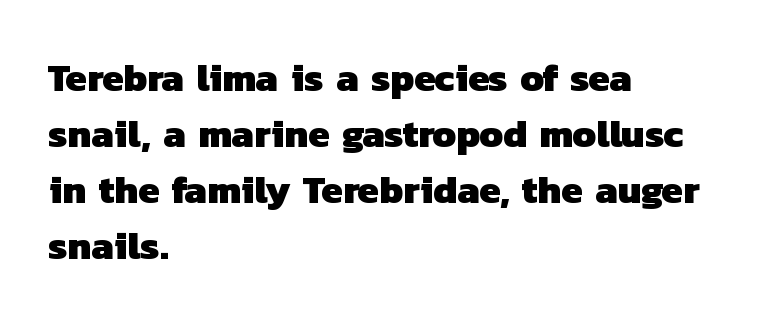
The image shows 39 px heavy sans-serif type; set left-aligned, normal line spacing (1.44x), normal letter spacing, not underlined; low stroke contrast and a medium x-height.
